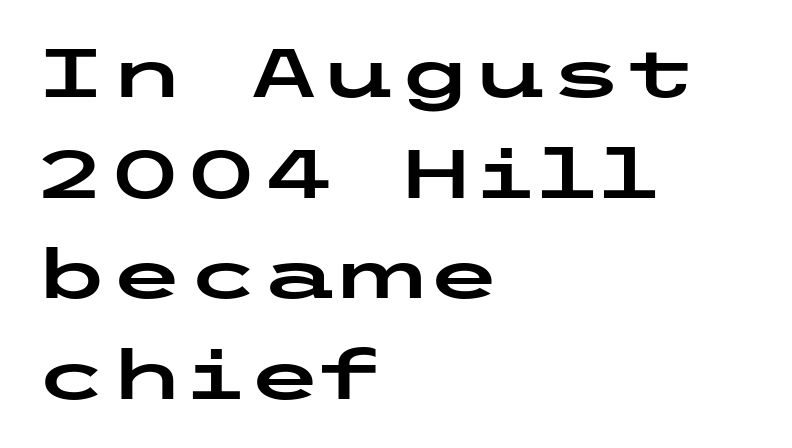
{"serif": "no", "italic": "no", "width": "wide", "stroke_contrast": "low", "x_height": "medium", "underline": "no", "align": "left", "line_spacing": "normal", "line_spacing_ratio": 1.46, "letter_spacing": "normal", "letter_spacing_em": 0.0, "glyph_px": 69}
